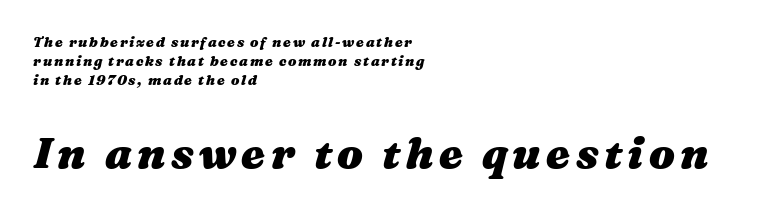
Q: Is the text bold? A: Yes.
Q: Is the text italic (slanted)? A: Yes, it leans right by about 16 degrees.
Q: Is the text underlined? A: No.
Q: How is the paragraph aligned? A: Left-aligned.
Q: Is the spacing between lines tight, normal or loose? A: Normal.
Q: Which block of text is set in a larger size, the first (top) or the second (bottom)? A: The second (bottom) one.
Q: Width (condensed, normal, or wide)? A: Wide.
Q: Stroke contrast? A: Medium.
Q: x-height? A: Medium.
Q: Monospaced? A: No.
